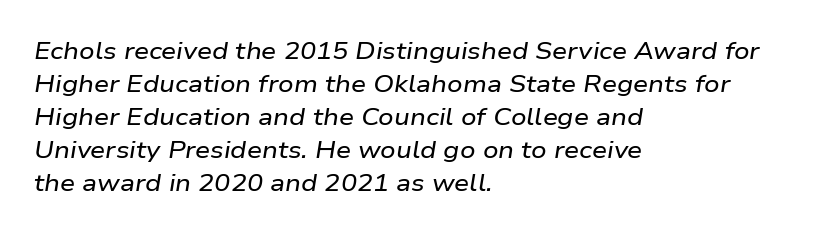
{"italic": "yes", "lean": "right", "slant_degrees": 9, "underline": "no", "align": "left", "line_spacing": "normal", "line_spacing_ratio": 1.37, "letter_spacing": "normal", "letter_spacing_em": 0.0, "glyph_px": 24}
